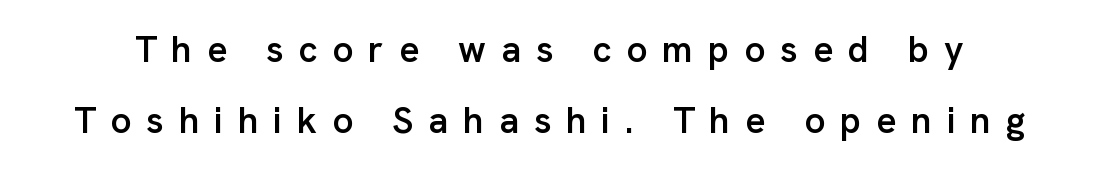
Q: Is the text bold? A: Semi-bold.
Q: Is the text italic (slanted)? A: No, it is upright.
Q: Is the typeface a serif or a sans-serif typeface? A: Sans-serif.
Q: Is the text underlined? A: No.
Q: Is the spacing between letters normal or unusually wide? A: Unusually wide.
Q: Is the spacing between lines tight, normal or loose? A: Loose.
Q: Width (condensed, normal, or wide)? A: Normal.
Q: Stroke contrast? A: Low.
Q: x-height? A: Medium.
Q: Monospaced? A: No.
